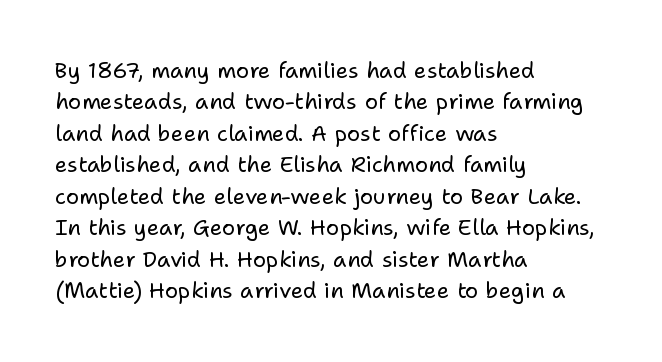
The image shows 22 px text type, upright; set left-aligned, normal line spacing (1.43x), normal letter spacing, not underlined.
